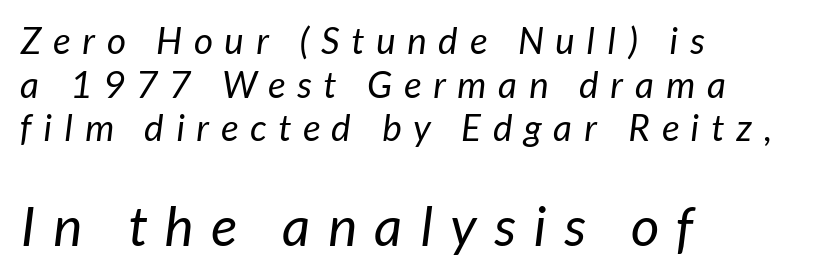
{"serif": "no", "bold": "no", "weight": "regular", "width": "normal", "stroke_contrast": "low", "x_height": "medium", "monospaced": "no", "underline": "no", "align": "left", "line_spacing_ratio": 1.18, "letter_spacing": "wide", "letter_spacing_em": 0.32, "larger_block": "second", "size_ratio": 1.49, "glyph_px": 55}
